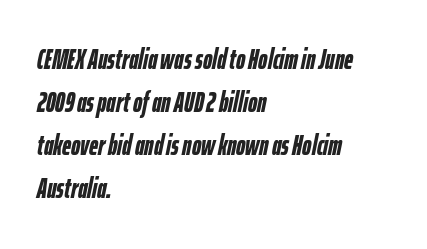
{"italic": "yes", "lean": "right", "slant_degrees": 12, "bold": "yes", "weight": "semibold", "width": "condensed", "stroke_contrast": "low", "x_height": "medium", "monospaced": "no", "underline": "no", "align": "left", "line_spacing": "normal", "line_spacing_ratio": 1.54, "letter_spacing": "normal", "letter_spacing_em": 0.0, "glyph_px": 28}
